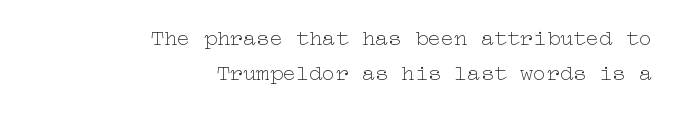
Q: Is the text bold? A: No.
Q: Is the text italic (slanted)? A: No, it is upright.
Q: Is the text underlined? A: No.
Q: How is the paragraph aligned? A: Right-aligned.
Q: Is the spacing between letters normal or unusually wide? A: Normal.
Q: Is the spacing between lines tight, normal or loose? A: Normal.
